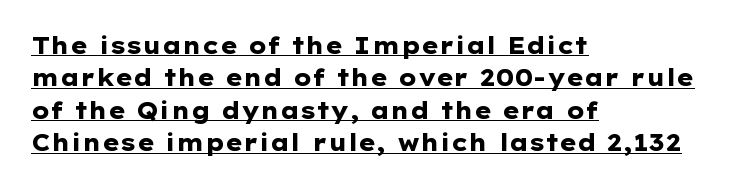
The face used here has the dense, thick strokes of a bold. In terms of letterspacing, this is plain default setting. This sample carries an underscore along the baseline area. The vertical gap from one line to the next is medium.
